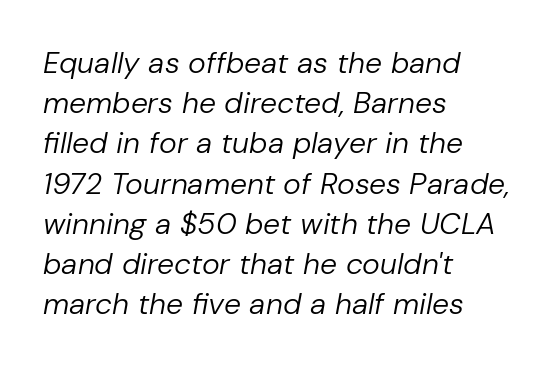
Q: Is the text bold? A: No.
Q: Is the text italic (slanted)? A: Yes, it leans right by about 10 degrees.
Q: Is the text underlined? A: No.
Q: How is the paragraph aligned? A: Left-aligned.
Q: Is the spacing between letters normal or unusually wide? A: Normal.
Q: Is the spacing between lines tight, normal or loose? A: Normal.
Q: Width (condensed, normal, or wide)? A: Normal.
Q: Stroke contrast? A: Low.
Q: x-height? A: Medium.
Q: Monospaced? A: No.
